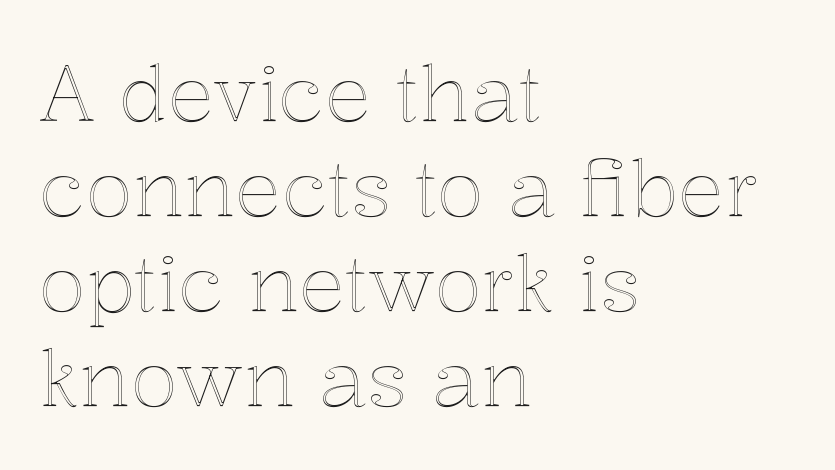
{"italic": "no", "width": "normal", "x_height": "medium", "monospaced": "no", "underline": "no", "align": "left", "line_spacing_ratio": 1.22, "letter_spacing": "normal", "letter_spacing_em": 0.0, "glyph_px": 78}
